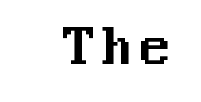
Q: Is the text italic (slanted)? A: No, it is upright.
Q: Is the typeface a serif or a sans-serif typeface? A: Sans-serif.
Q: Is the text underlined? A: No.
Q: Width (condensed, normal, or wide)? A: Normal.
Q: Stroke contrast? A: Medium.
Q: x-height? A: Medium.
